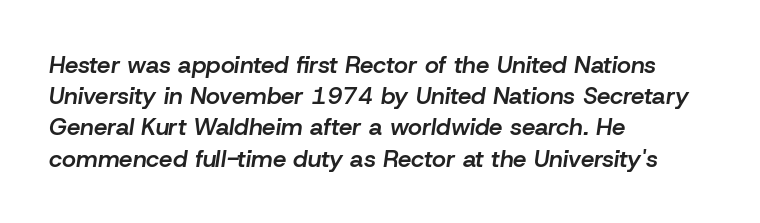
The image shows 24 px text type, italic (leaning right); set left-aligned, normal line spacing (1.3x), normal letter spacing, not underlined.
